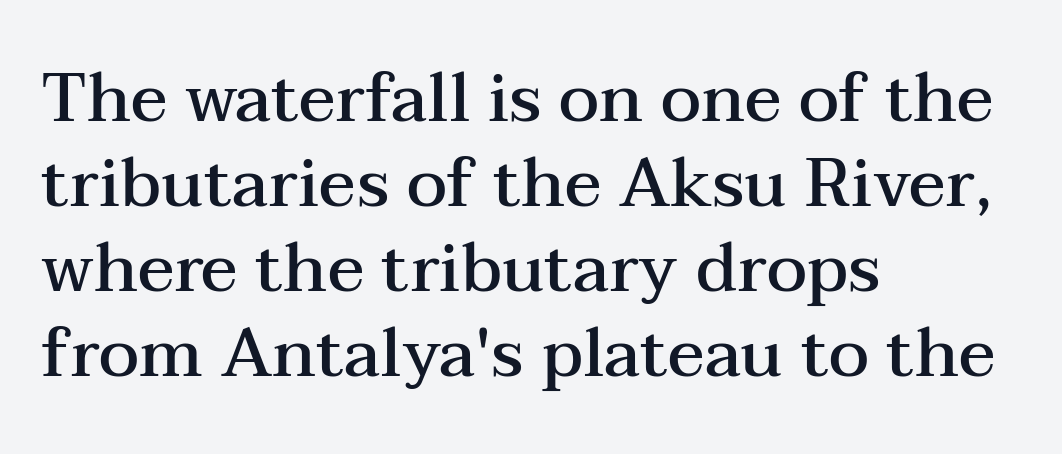
Q: Is the text bold? A: Semi-bold.
Q: Is the text italic (slanted)? A: No, it is upright.
Q: Is the typeface a serif or a sans-serif typeface? A: Serif.
Q: Is the text underlined? A: No.
Q: How is the paragraph aligned? A: Left-aligned.
Q: Is the spacing between letters normal or unusually wide? A: Normal.
Q: Is the spacing between lines tight, normal or loose? A: Normal.
Q: Width (condensed, normal, or wide)? A: Wide.
Q: Stroke contrast? A: Medium.
Q: x-height? A: Medium.
Q: Monospaced? A: No.
